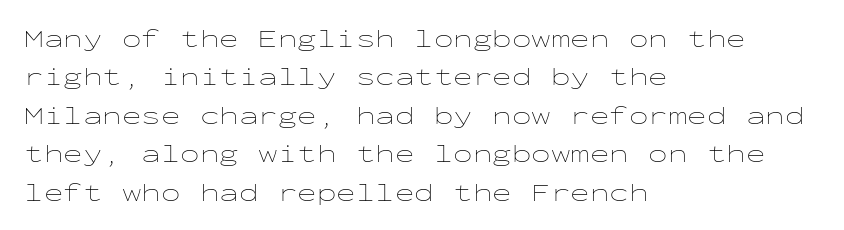
{"italic": "no", "bold": "no", "underline": "no", "align": "left", "line_spacing": "normal", "line_spacing_ratio": 1.48, "letter_spacing": "normal", "letter_spacing_em": 0.0, "glyph_px": 26}
